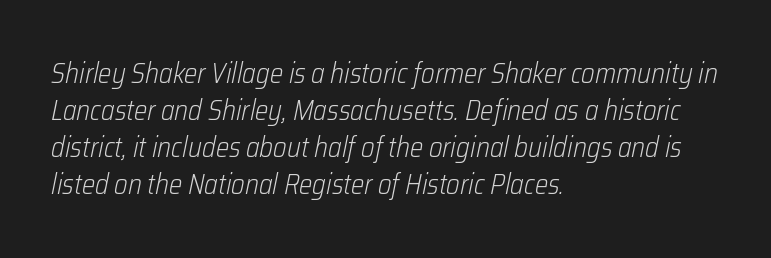
Q: Is the text bold? A: No.
Q: Is the text italic (slanted)? A: Yes, it leans right by about 12 degrees.
Q: Is the text underlined? A: No.
Q: How is the paragraph aligned? A: Left-aligned.
Q: Is the spacing between letters normal or unusually wide? A: Normal.
Q: Is the spacing between lines tight, normal or loose? A: Normal.
Q: Width (condensed, normal, or wide)? A: Condensed.
Q: Stroke contrast? A: Low.
Q: x-height? A: Medium.
Q: Monospaced? A: No.
